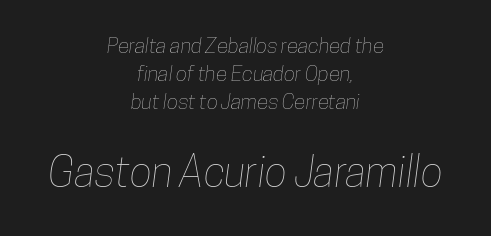
Compared with typical paragraphs, the rows here are spaced about the same. Letters rest on an invisible, unmarked baseline. The second block has been scaled up relative to the first. This rendering leaves character spacing at its baseline value. Each line is balanced around a shared central axis.
